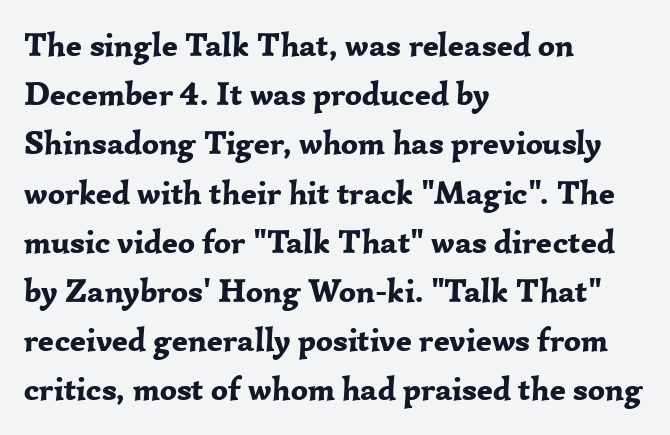
Q: Is the text bold? A: Yes.
Q: Is the text italic (slanted)? A: No, it is upright.
Q: Is the typeface a serif or a sans-serif typeface? A: Serif.
Q: Is the text underlined? A: No.
Q: How is the paragraph aligned? A: Left-aligned.
Q: Is the spacing between letters normal or unusually wide? A: Normal.
Q: Is the spacing between lines tight, normal or loose? A: Normal.
Q: Width (condensed, normal, or wide)? A: Normal.
Q: Stroke contrast? A: Low.
Q: x-height? A: Medium.
Q: Monospaced? A: No.
